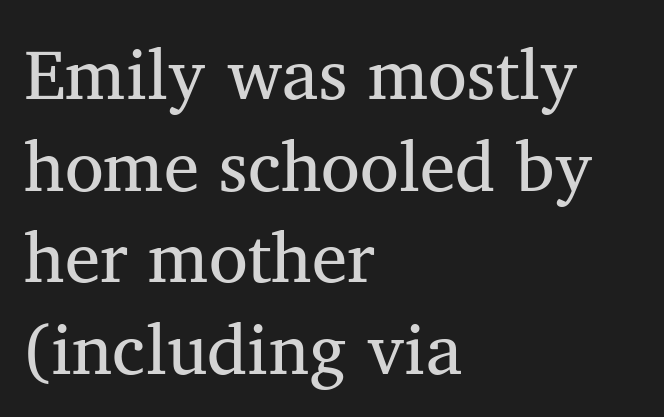
Q: Is the text bold? A: No.
Q: Is the text italic (slanted)? A: No, it is upright.
Q: Is the typeface a serif or a sans-serif typeface? A: Serif.
Q: Is the text underlined? A: No.
Q: How is the paragraph aligned? A: Left-aligned.
Q: Is the spacing between letters normal or unusually wide? A: Normal.
Q: Is the spacing between lines tight, normal or loose? A: Normal.
Q: Width (condensed, normal, or wide)? A: Normal.
Q: Stroke contrast? A: Medium.
Q: x-height? A: Medium.
Q: Monospaced? A: No.
